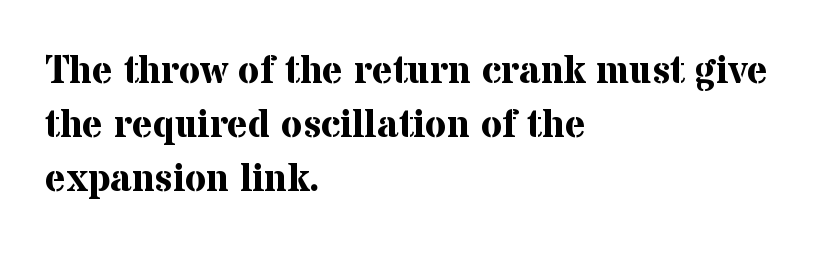
Q: Is the text bold? A: Yes.
Q: Is the text italic (slanted)? A: No, it is upright.
Q: Is the typeface a serif or a sans-serif typeface? A: Serif.
Q: Is the text underlined? A: No.
Q: How is the paragraph aligned? A: Left-aligned.
Q: Is the spacing between letters normal or unusually wide? A: Normal.
Q: Is the spacing between lines tight, normal or loose? A: Normal.
Q: Width (condensed, normal, or wide)? A: Normal.
Q: Stroke contrast? A: Medium.
Q: x-height? A: Medium.
Q: Monospaced? A: No.
